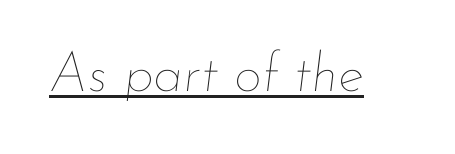
The image shows 55 px thin type, italic (leaning right); set normal letter spacing, underlined; low stroke contrast and a small x-height.
